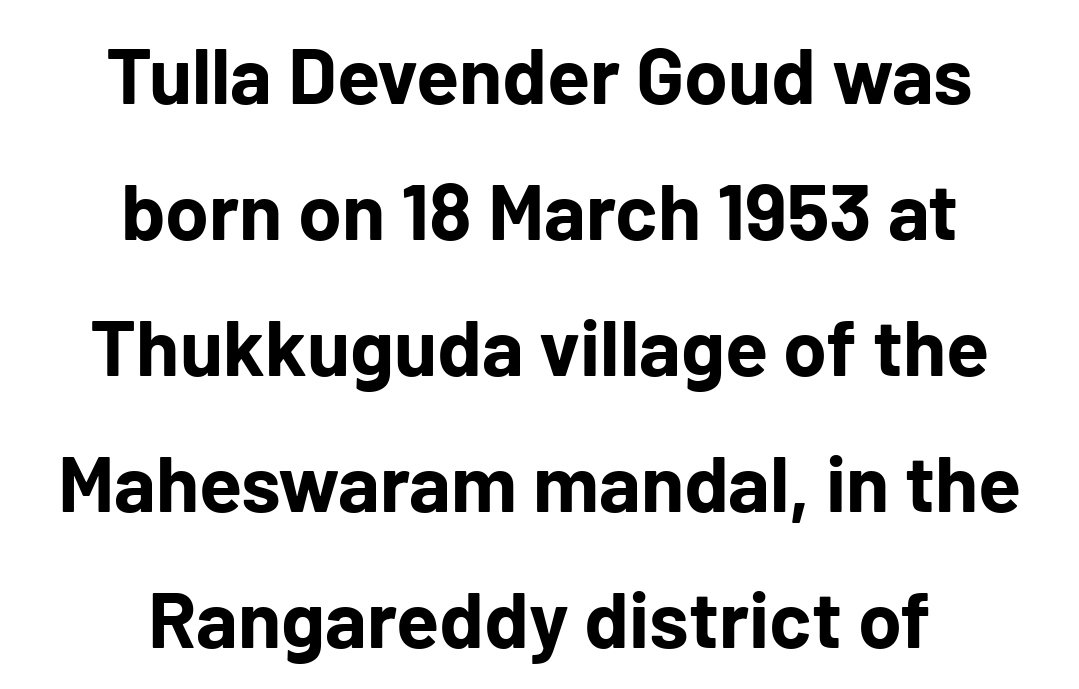
The image shows 79 px bold sans-serif type, upright; set centered, line spacing 1.72x, normal letter spacing, not underlined; low stroke contrast and a medium x-height.
